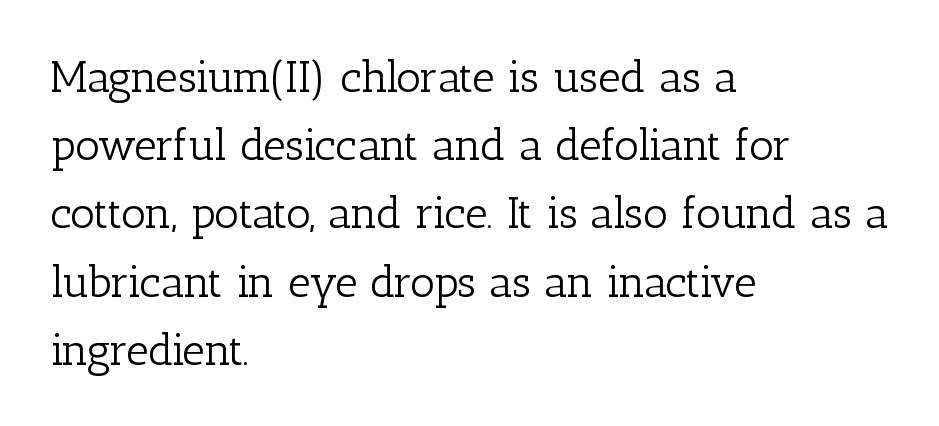
{"serif": "yes", "italic": "no", "bold": "no", "weight": "light", "width": "normal", "stroke_contrast": "low", "x_height": "medium", "monospaced": "no", "underline": "no", "align": "left", "line_spacing": "normal", "line_spacing_ratio": 1.55, "letter_spacing": "normal", "letter_spacing_em": 0.0, "glyph_px": 44}
